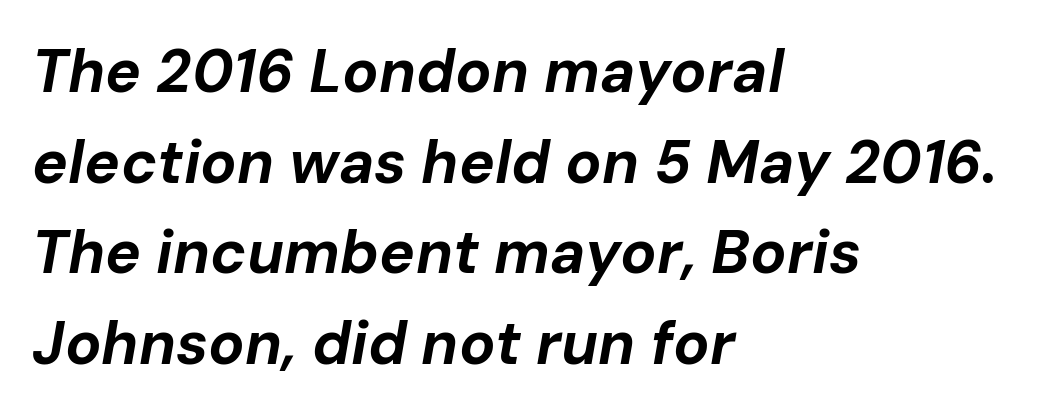
The image shows 60 px bold type, italic (leaning right); set left-aligned, normal line spacing (1.51x), normal letter spacing, not underlined; low stroke contrast and a medium x-height.
